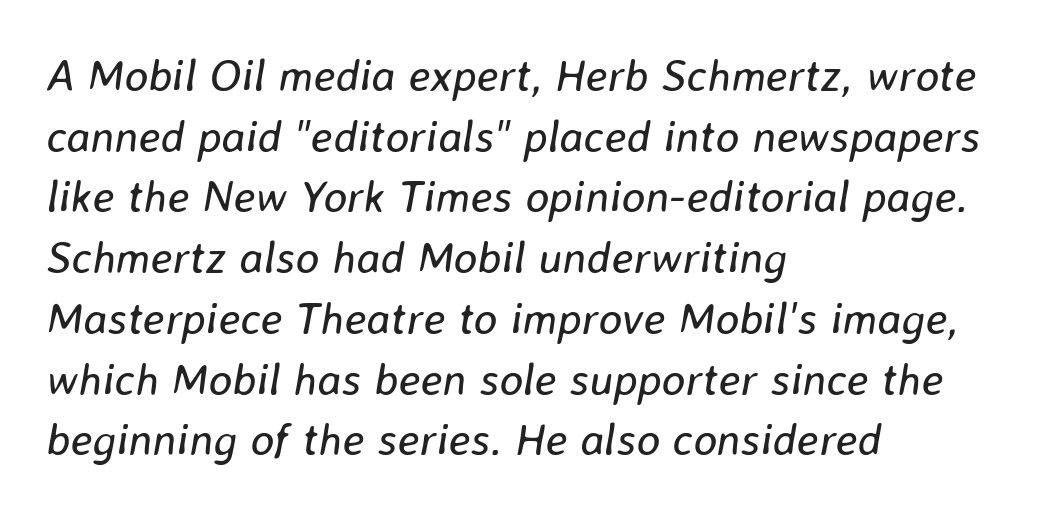
{"italic": "yes", "lean": "right", "slant_degrees": 8, "bold": "no", "weight": "regular", "width": "normal", "stroke_contrast": "low", "x_height": "medium", "monospaced": "no", "underline": "no", "align": "left", "line_spacing": "normal", "line_spacing_ratio": 1.35, "letter_spacing": "normal", "letter_spacing_em": 0.0, "glyph_px": 45}
